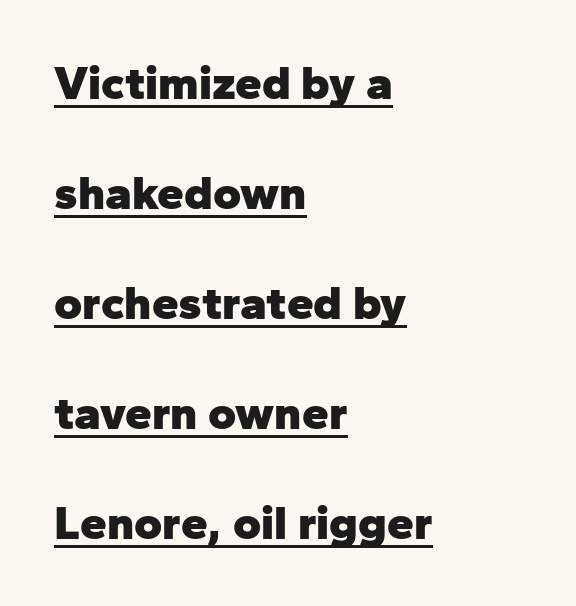
{"serif": "no", "italic": "no", "bold": "yes", "weight": "heavy", "width": "normal", "stroke_contrast": "low", "x_height": "medium", "monospaced": "no", "underline": "yes", "align": "left", "line_spacing": "loose", "line_spacing_ratio": 2.29, "letter_spacing": "normal", "letter_spacing_em": 0.0, "glyph_px": 48}
